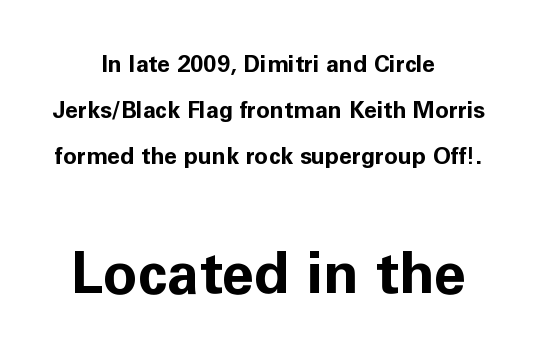
The horizontal fit of the characters is conventional and even. This rendering features lettering with no underline. These lines are composed in type without serifs. Note: smaller setting up top, larger setting below. A typesetter would call this proportional, since set widths differ per character.
